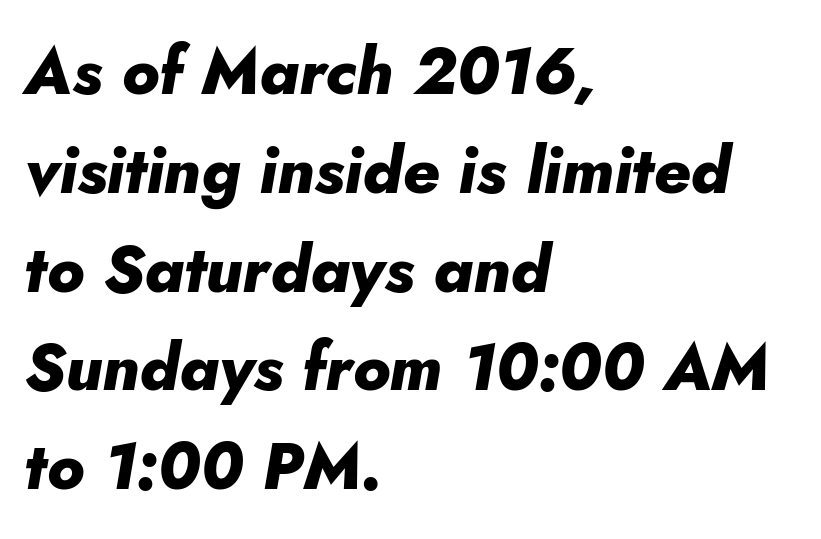
The image shows 65 px heavy type, italic (leaning right); set left-aligned, normal line spacing (1.52x), normal letter spacing, not underlined; low stroke contrast and a small x-height.
